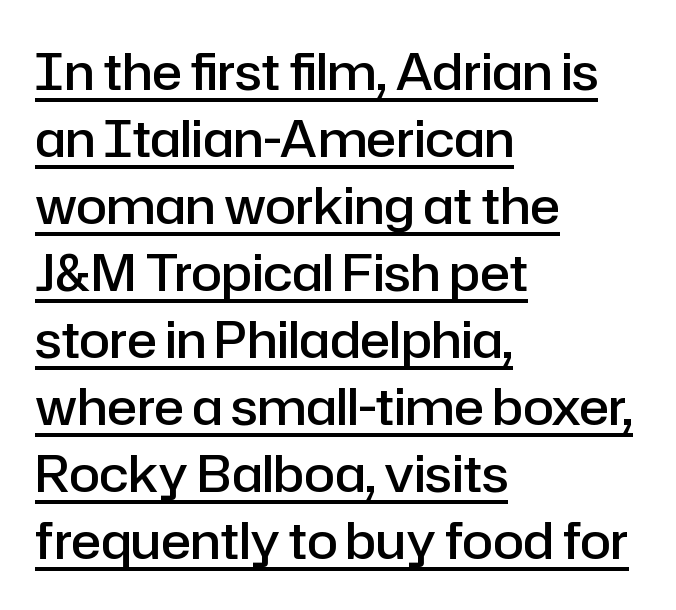
Q: Is the text bold? A: Semi-bold.
Q: Is the text italic (slanted)? A: No, it is upright.
Q: Is the typeface a serif or a sans-serif typeface? A: Sans-serif.
Q: Is the text underlined? A: Yes.
Q: How is the paragraph aligned? A: Left-aligned.
Q: Is the spacing between letters normal or unusually wide? A: Normal.
Q: Is the spacing between lines tight, normal or loose? A: Normal.
Q: Width (condensed, normal, or wide)? A: Normal.
Q: Stroke contrast? A: Low.
Q: x-height? A: Medium.
Q: Monospaced? A: No.
